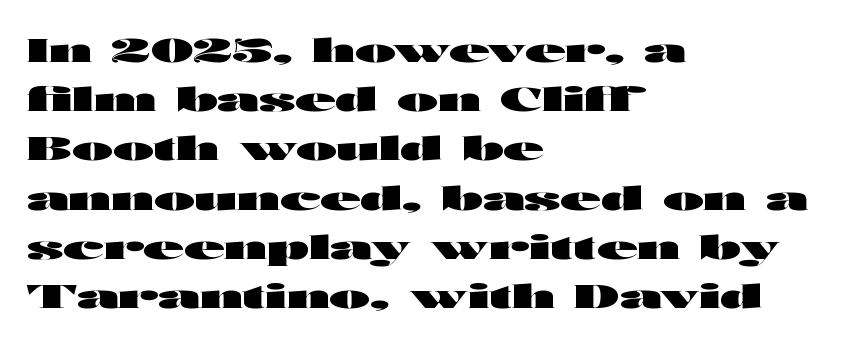
Style check: upright. Weight: bold. A typesetter would call this zero additional tracking. The letters carry no serifs — their stems end cleanly without finishing strokes. Successive baselines arrive at the customary interval. Think of a printed novel: that variable character pitch is what you see here.
